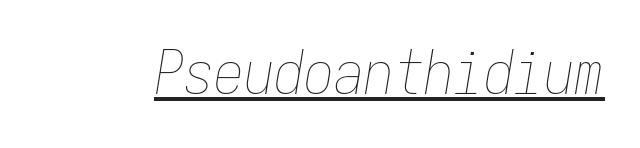
Q: Is the text bold? A: No.
Q: Is the text italic (slanted)? A: Yes, it leans right by about 9 degrees.
Q: Is the text underlined? A: Yes.
Q: Is the spacing between letters normal or unusually wide? A: Normal.
Q: Width (condensed, normal, or wide)? A: Condensed.
Q: Stroke contrast? A: Low.
Q: x-height? A: Medium.
Q: Monospaced? A: Yes.
